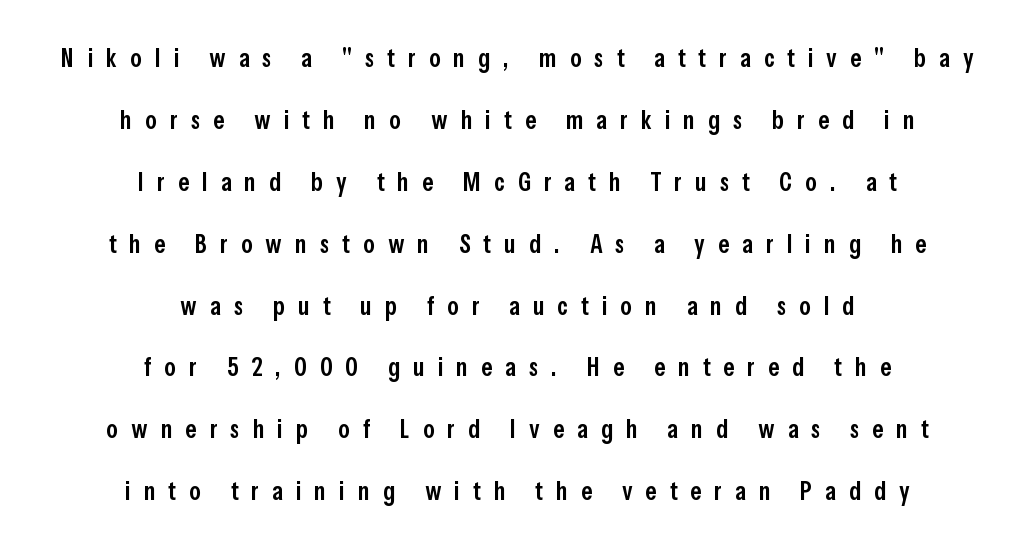
Q: Is the text bold? A: Semi-bold.
Q: Is the text italic (slanted)? A: No, it is upright.
Q: Is the text underlined? A: No.
Q: How is the paragraph aligned? A: Centered.
Q: Is the spacing between letters normal or unusually wide? A: Unusually wide.
Q: Is the spacing between lines tight, normal or loose? A: Loose.
